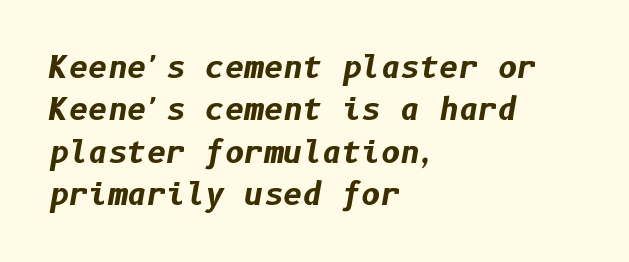
Characters are canted at an angle relative to the baseline's perpendicular. Spacing between characters is what you'd get straight out of the box. A dark, heavy texture on the line: the type is bold. Horizontal bands of white between lines are of average thickness. Short and long lines alike share a common starting point at left. This rendering features lettering with no underline.
